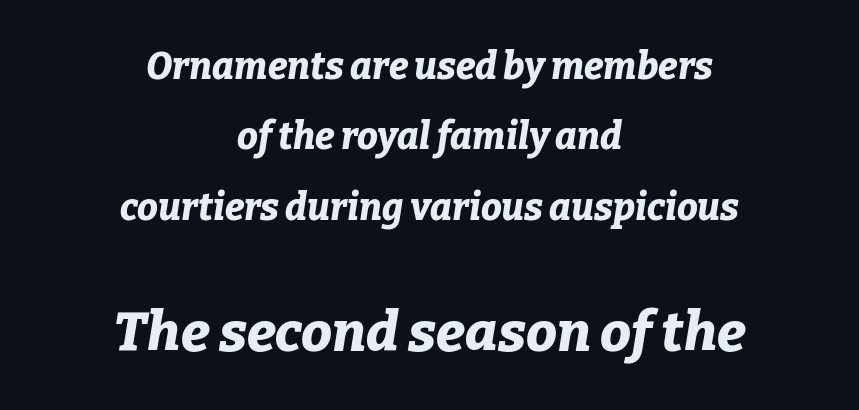
The image shows 55 px bold type, italic (leaning right); set centered, loose line spacing (1.9x), normal letter spacing, not underlined; the second (bottom) block is 1.49x larger; low stroke contrast and a medium x-height.
